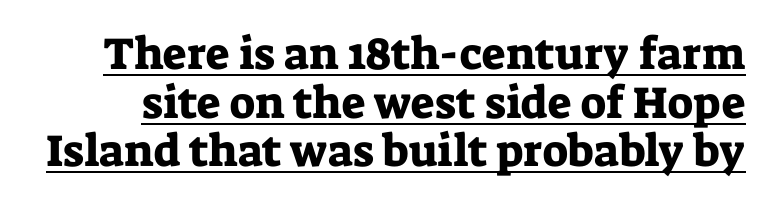
Q: Is the text italic (slanted)? A: No, it is upright.
Q: Is the typeface a serif or a sans-serif typeface? A: Serif.
Q: Is the text underlined? A: Yes.
Q: Is the spacing between letters normal or unusually wide? A: Normal.
Q: Is the spacing between lines tight, normal or loose? A: Tight.
Q: Width (condensed, normal, or wide)? A: Normal.
Q: Stroke contrast? A: Low.
Q: x-height? A: Medium.
Q: Monospaced? A: No.
